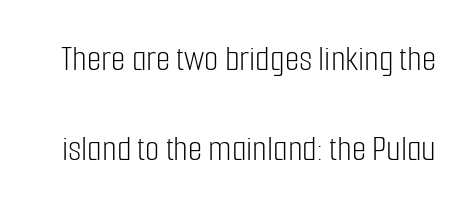
{"serif": "no", "italic": "no", "bold": "no", "weight": "light", "width": "condensed", "stroke_contrast": "low", "x_height": "medium", "monospaced": "no", "underline": "no", "line_spacing": "loose", "line_spacing_ratio": 2.43, "letter_spacing": "normal", "letter_spacing_em": 0.0, "glyph_px": 37}
